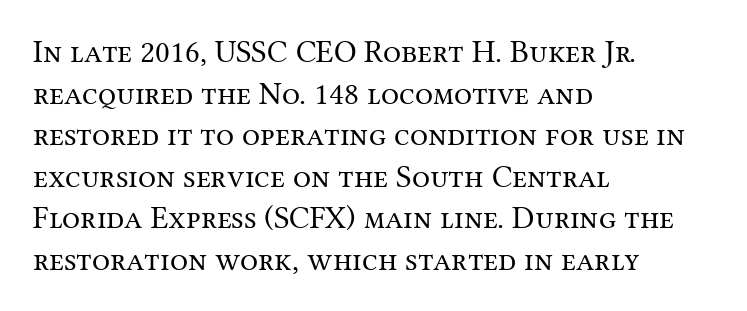
{"serif": "yes", "italic": "no", "bold": "no", "weight": "regular", "width": "normal", "stroke_contrast": "medium", "x_height": "medium", "monospaced": "no", "underline": "no", "align": "left", "line_spacing": "normal", "line_spacing_ratio": 1.3, "letter_spacing": "normal", "letter_spacing_em": 0.0, "glyph_px": 32}
